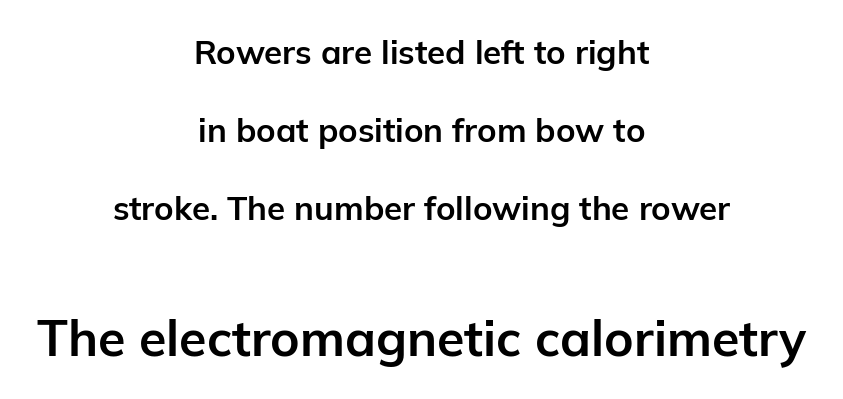
Letters rest on an invisible, unmarked baseline. Grotesque or geometric, the face here clearly has no serifs. These lines were composed using upright roman letters. Think of a printed novel: that variable character pitch is what you see here.
